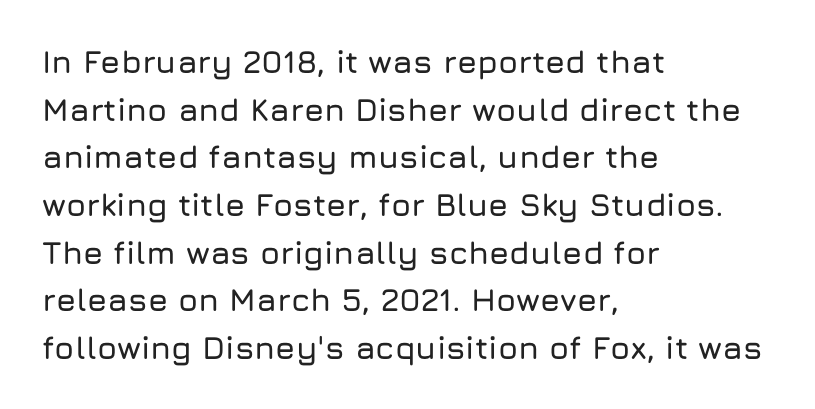
Ascenders rise straight up at ninety degrees. Horizontally, the lines are justified to the leading edge only. Interline gaps are of average width in this sample. Rule under the text: the space is simply empty. Nothing sits at the stroke ends, so this counts as sans-serif.
